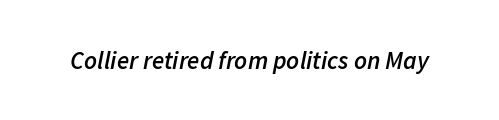
Q: Is the text bold? A: Semi-bold.
Q: Is the text italic (slanted)? A: Yes, it leans right by about 11 degrees.
Q: Is the text underlined? A: No.
Q: Is the spacing between letters normal or unusually wide? A: Normal.
